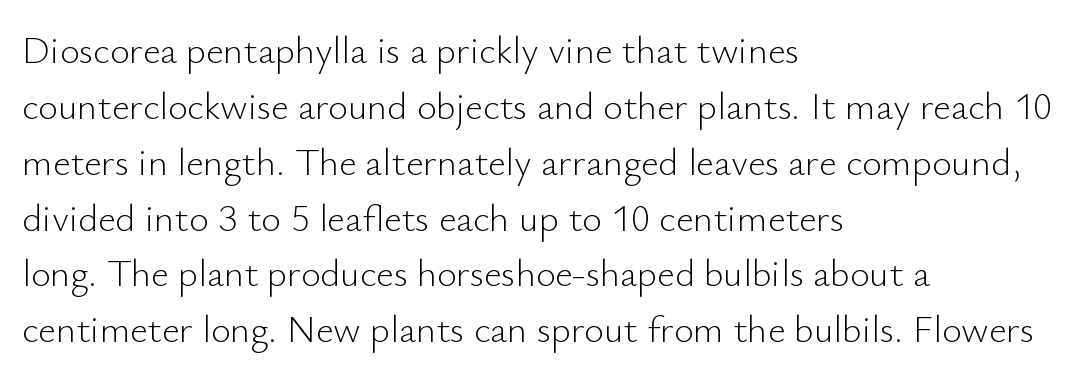
{"serif": "no", "italic": "no", "bold": "no", "weight": "light", "width": "normal", "stroke_contrast": "low", "x_height": "small", "monospaced": "no", "underline": "no", "align": "left", "line_spacing": "normal", "line_spacing_ratio": 1.47, "letter_spacing": "normal", "letter_spacing_em": 0.0, "glyph_px": 38}
